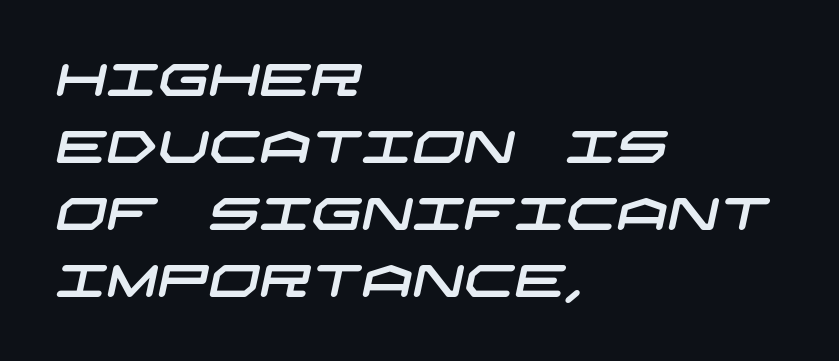
Q: Is the typeface a serif or a sans-serif typeface? A: Sans-serif.
Q: Is the text underlined? A: No.
Q: How is the paragraph aligned? A: Left-aligned.
Q: Is the spacing between letters normal or unusually wide? A: Normal.
Q: Is the spacing between lines tight, normal or loose? A: Normal.
Q: Width (condensed, normal, or wide)? A: Wide.
Q: Stroke contrast? A: Low.
Q: x-height? A: Large.
